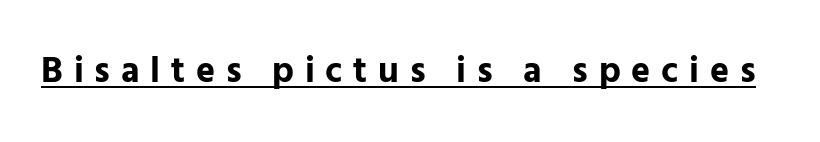
Q: Is the text bold? A: Yes.
Q: Is the text italic (slanted)? A: No, it is upright.
Q: Is the typeface a serif or a sans-serif typeface? A: Sans-serif.
Q: Is the text underlined? A: Yes.
Q: Is the spacing between letters normal or unusually wide? A: Unusually wide.
Q: Width (condensed, normal, or wide)? A: Normal.
Q: Stroke contrast? A: Low.
Q: x-height? A: Medium.
Q: Monospaced? A: No.
